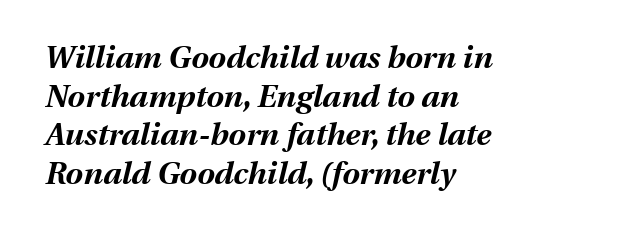
{"italic": "yes", "lean": "right", "slant_degrees": 13, "bold": "yes", "weight": "bold", "width": "normal", "stroke_contrast": "medium", "x_height": "medium", "monospaced": "no", "underline": "no", "align": "left", "line_spacing": "normal", "line_spacing_ratio": 1.25, "letter_spacing": "normal", "letter_spacing_em": 0.0, "glyph_px": 31}
